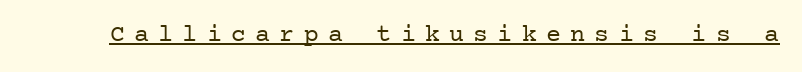
Q: Is the text bold? A: No.
Q: Is the text italic (slanted)? A: No, it is upright.
Q: Is the text underlined? A: Yes.
Q: Is the spacing between letters normal or unusually wide? A: Unusually wide.
